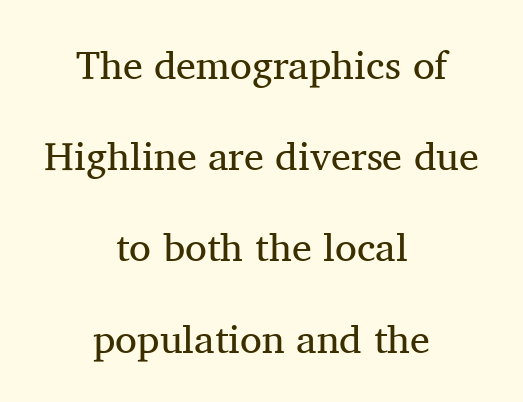
Q: Is the text bold? A: No.
Q: Is the text italic (slanted)? A: No, it is upright.
Q: Is the typeface a serif or a sans-serif typeface? A: Serif.
Q: Is the text underlined? A: No.
Q: How is the paragraph aligned? A: Centered.
Q: Is the spacing between letters normal or unusually wide? A: Normal.
Q: Is the spacing between lines tight, normal or loose? A: Loose.
Q: Width (condensed, normal, or wide)? A: Normal.
Q: Stroke contrast? A: Medium.
Q: x-height? A: Medium.
Q: Monospaced? A: No.
